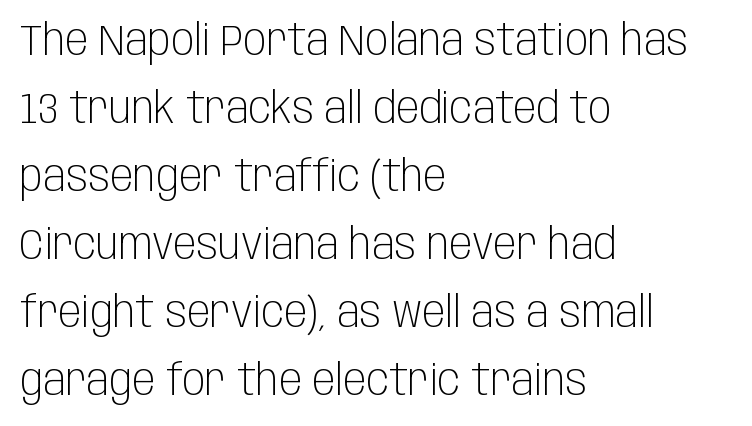
Q: Is the text bold? A: No.
Q: Is the text italic (slanted)? A: No, it is upright.
Q: Is the typeface a serif or a sans-serif typeface? A: Sans-serif.
Q: Is the text underlined? A: No.
Q: How is the paragraph aligned? A: Left-aligned.
Q: Is the spacing between letters normal or unusually wide? A: Normal.
Q: Is the spacing between lines tight, normal or loose? A: Normal.
Q: Width (condensed, normal, or wide)? A: Condensed.
Q: Stroke contrast? A: Low.
Q: x-height? A: Large.
Q: Monospaced? A: No.
